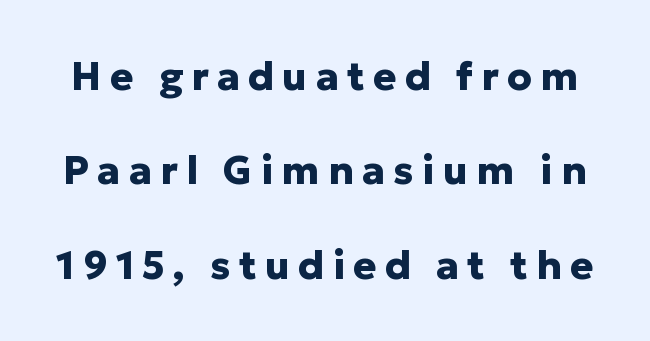
Q: Is the text bold? A: Yes.
Q: Is the text italic (slanted)? A: No, it is upright.
Q: Is the typeface a serif or a sans-serif typeface? A: Sans-serif.
Q: Is the text underlined? A: No.
Q: Is the spacing between letters normal or unusually wide? A: Unusually wide.
Q: Is the spacing between lines tight, normal or loose? A: Loose.
Q: Width (condensed, normal, or wide)? A: Normal.
Q: Stroke contrast? A: Low.
Q: x-height? A: Medium.
Q: Monospaced? A: No.
